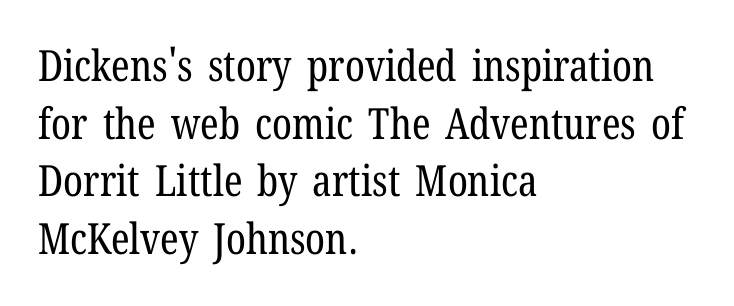
The image shows 43 px regular-weight, condensed serif type, upright; set left-aligned, normal line spacing (1.34x), normal letter spacing, not underlined; low stroke contrast and a medium x-height.
